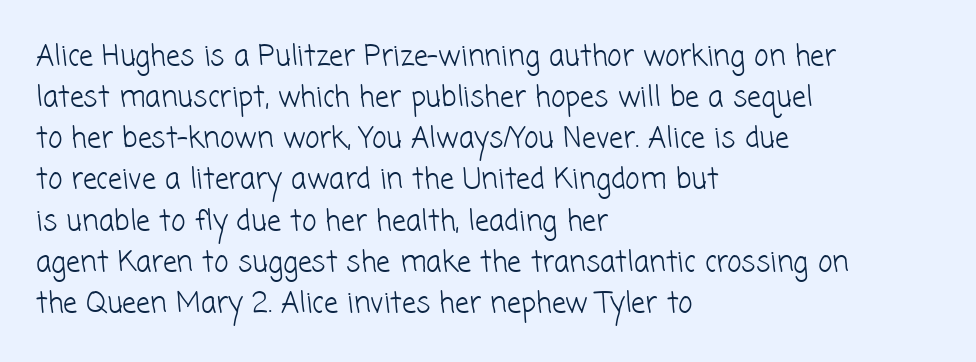
Each new line begins a customary step beneath the previous one. Short note: letters normally spaced. Are there feet on the stems? There aren't — it's a sans. Has an underline been added? It has not.
